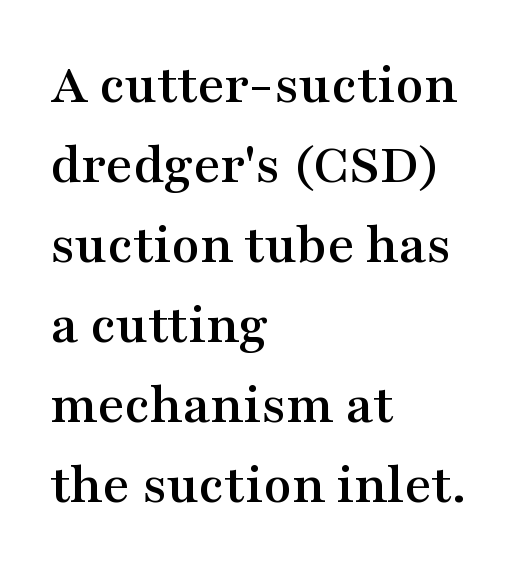
Q: Is the text italic (slanted)? A: No, it is upright.
Q: Is the typeface a serif or a sans-serif typeface? A: Serif.
Q: Is the text underlined? A: No.
Q: How is the paragraph aligned? A: Left-aligned.
Q: Is the spacing between letters normal or unusually wide? A: Normal.
Q: Is the spacing between lines tight, normal or loose? A: Normal.
Q: Width (condensed, normal, or wide)? A: Wide.
Q: Stroke contrast? A: Medium.
Q: x-height? A: Medium.
Q: Monospaced? A: No.
